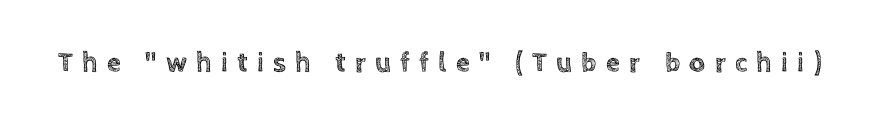
Style check: upright. Loose tracking; the words dissolve into strings of separated letters. Decoration check: the copy has no underline. These lines are rendered in a variable-pitch font.
